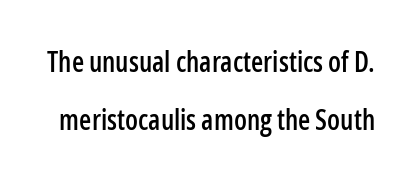
Regarding leading, the lines here are spaced well apart. Note: no serifs on the glyphs. Characters follow at the spacing the type designer built in. The specimen omits any rule beneath the text block's lines. Here the designer chose a conventional face with non-uniform glyph widths. Tall strokes in this sample are plumb rather than angled.
